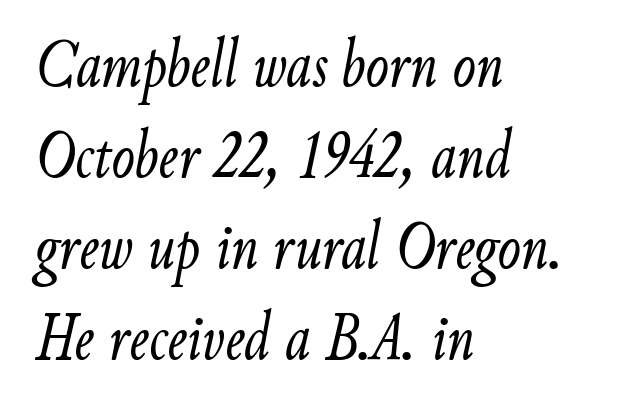
This reads as an unemphasized weight, regular at the heaviest. The passage shown stacks its lines at a standard gap. Line beginnings align vertically; line endings do not. Here the glyphs are tracked normally, forming tight word shapes. Yep, that's italic — everything's leaning. Do the characters align in a grid? No, the font is proportional.
